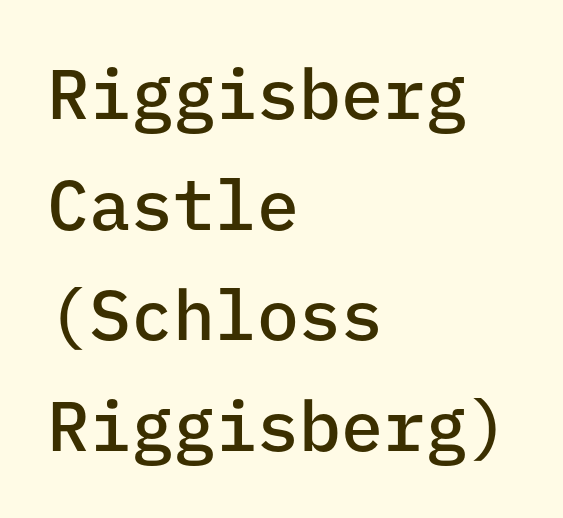
{"serif": "no", "italic": "no", "bold": "semi", "weight": "semibold", "width": "normal", "stroke_contrast": "low", "x_height": "medium", "monospaced": "yes", "underline": "no", "align": "left", "line_spacing": "normal", "line_spacing_ratio": 1.58, "letter_spacing": "normal", "letter_spacing_em": 0.0, "glyph_px": 70}
